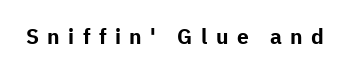
The image shows 21 px bold type, upright; set unusually wide letter spacing (+0.4 em), not underlined.
